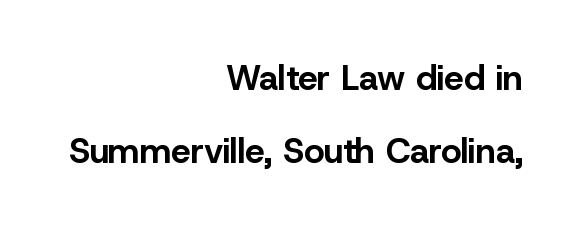
{"serif": "no", "italic": "no", "bold": "yes", "weight": "bold", "width": "normal", "stroke_contrast": "low", "x_height": "medium", "monospaced": "no", "underline": "no", "align": "right", "line_spacing": "loose", "line_spacing_ratio": 2.09, "letter_spacing": "normal", "letter_spacing_em": 0.0, "glyph_px": 35}
